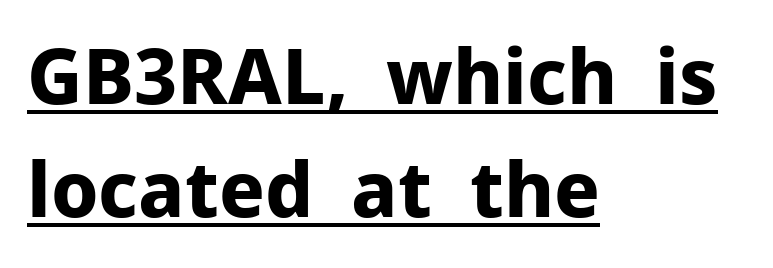
{"serif": "no", "italic": "no", "bold": "yes", "weight": "bold", "width": "normal", "stroke_contrast": "low", "x_height": "medium", "monospaced": "no", "underline": "yes", "align": "left", "line_spacing": "normal", "line_spacing_ratio": 1.49, "letter_spacing": "normal", "letter_spacing_em": 0.0, "glyph_px": 76}
